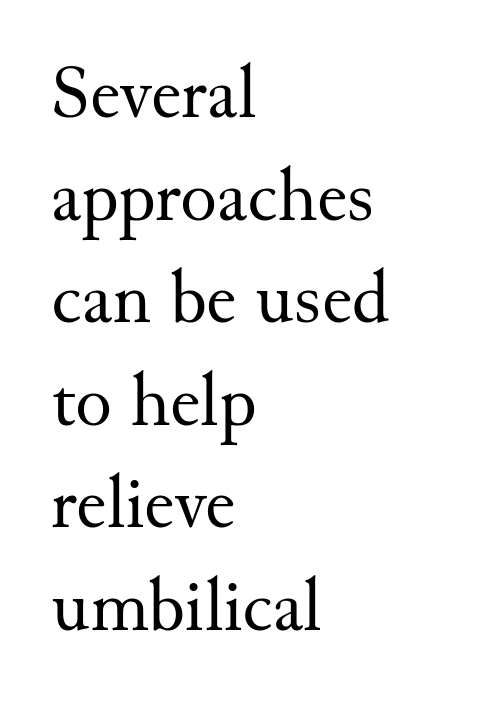
Note: serifs present on the glyphs. Rows of type keep a routine distance in the vertical direction. The rag falls on the right side of this text block. Plain, unruled lines of type. The passage shown has conventional tracking throughout. You could not count columns in this text — the font is proportionally spaced.
